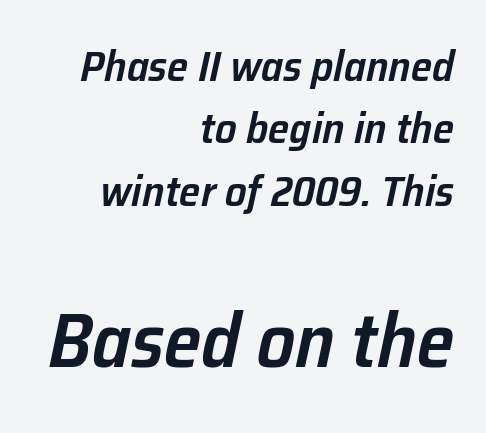
Rows of type keep a routine distance in the vertical direction. The zone under the glyphs is completely vacant. Compared with ordinary roman type, these characters are visibly tilted. Typographic density is moderately raised because the face is semibold. Inter-character spacing is left at the font's built-in metrics. Every row of glyphs terminates at an identical x-position on the right.
